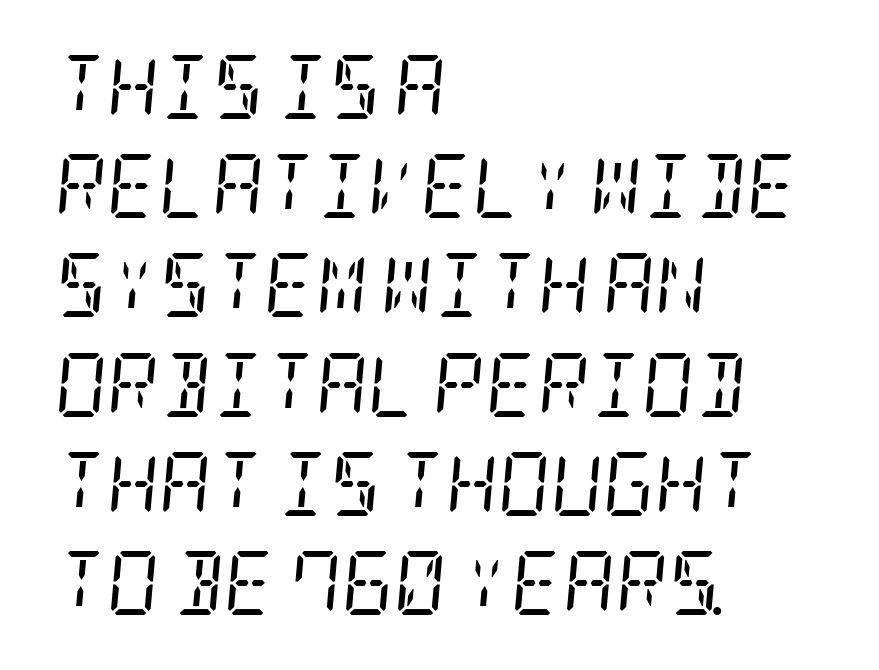
The image shows 64 px regular-weight, condensed serif type, italic (leaning right); set left-aligned, normal line spacing (1.55x), normal letter spacing, not underlined; low stroke contrast and a large x-height.
